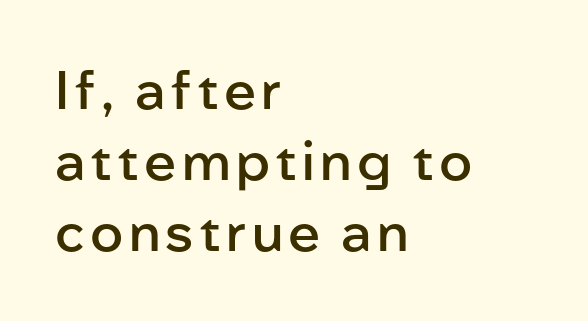
{"serif": "no", "italic": "no", "bold": "semi", "weight": "semibold", "width": "normal", "stroke_contrast": "low", "x_height": "medium", "monospaced": "no", "underline": "no", "align": "left", "line_spacing": "normal", "line_spacing_ratio": 1.34, "glyph_px": 53}
